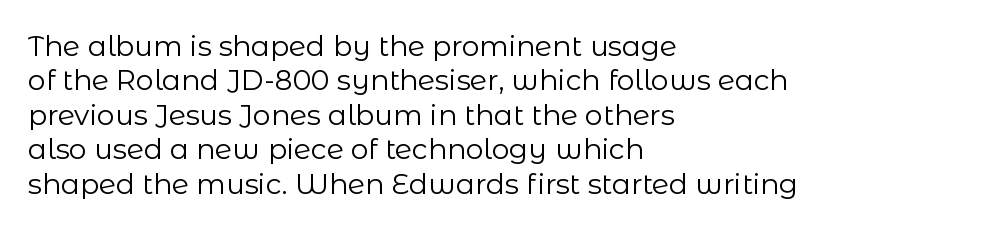
{"serif": "no", "italic": "no", "bold": "no", "weight": "regular", "width": "normal", "stroke_contrast": "low", "x_height": "medium", "monospaced": "no", "underline": "no", "align": "left", "line_spacing_ratio": 1.23, "letter_spacing": "normal", "letter_spacing_em": 0.0, "glyph_px": 28}
